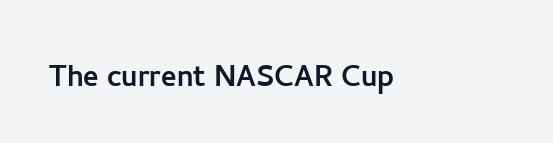
Q: Is the text italic (slanted)? A: No, it is upright.
Q: Is the typeface a serif or a sans-serif typeface? A: Sans-serif.
Q: Is the text underlined? A: No.
Q: Is the spacing between letters normal or unusually wide? A: Normal.
Q: Width (condensed, normal, or wide)? A: Normal.
Q: Stroke contrast? A: Low.
Q: x-height? A: Medium.
Q: Monospaced? A: No.
